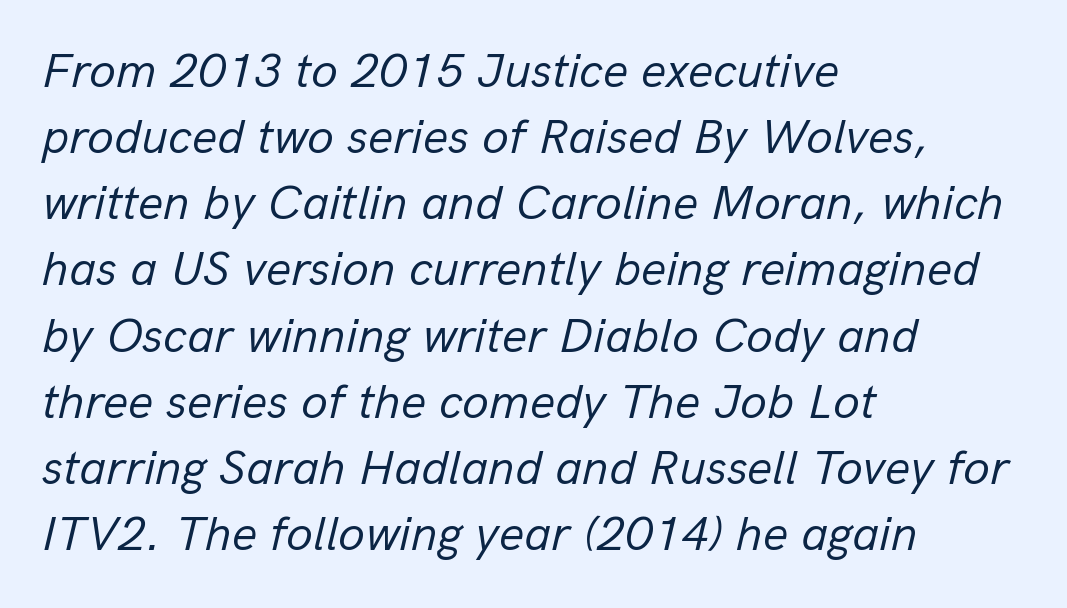
The passage shown is not bold in any degree. The passage is arranged the way most books set body copy — flush left. The rows are spaced the way most documents space them. There's an unmistakable incline to the writing here. This sample has the flowing, uneven cadence of proportional lettering.
